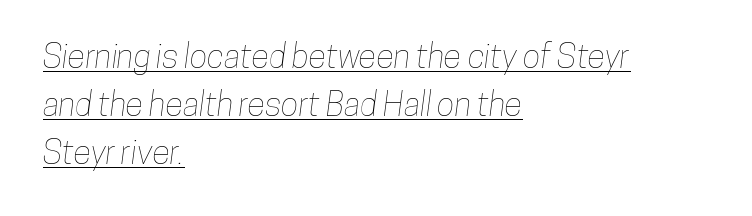
{"width": "condensed", "stroke_contrast": "low", "x_height": "medium", "monospaced": "no", "underline": "yes", "align": "left", "line_spacing": "normal", "line_spacing_ratio": 1.45, "letter_spacing": "normal", "letter_spacing_em": 0.0, "glyph_px": 33}
